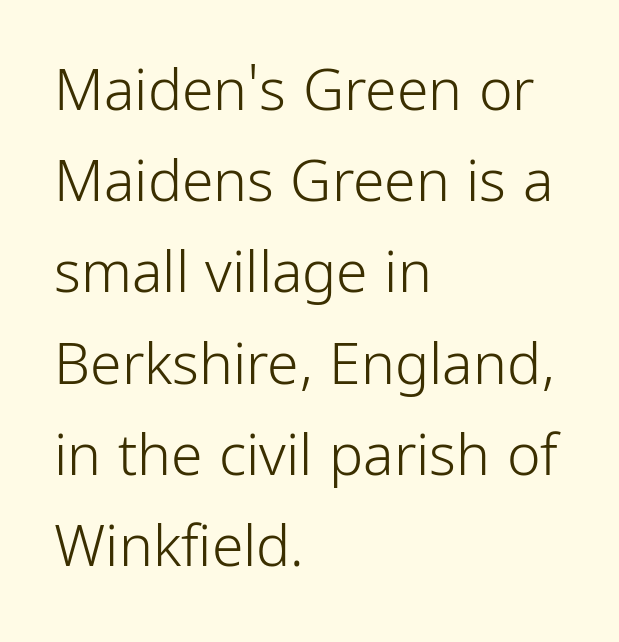
The face used here is proportionally spaced, like ordinary book or web type. The foot of each line stays bare and open. Regular leading. The font family rendered here belongs to the sans-serif group. Do the letters lean? They stand straight.
